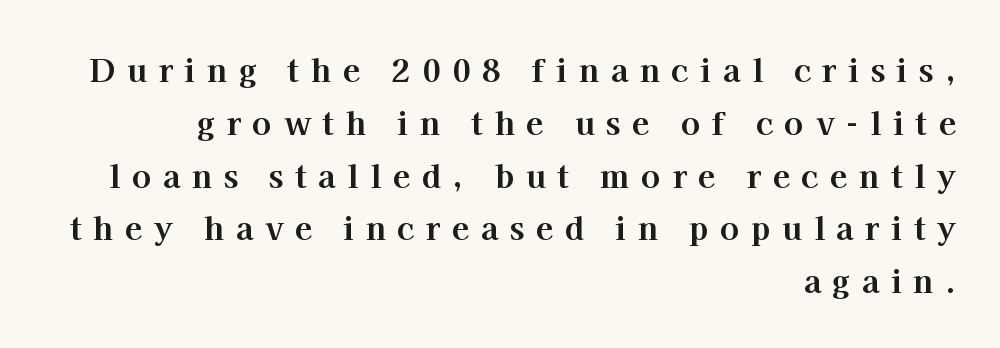
Notice how descenders clear the ascenders below comfortably — that's standard leading. Each letter keeps its own natural width here, so spacing adapts to shape. The tracking jumps out immediately: characters are airy and widely separated. Yep, those are serifs on the letters.
